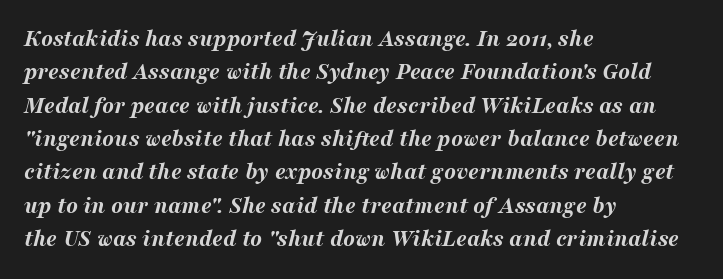
{"italic": "yes", "lean": "right", "slant_degrees": 16, "bold": "yes", "underline": "no", "align": "left", "line_spacing": "normal", "line_spacing_ratio": 1.39, "letter_spacing": "normal", "letter_spacing_em": 0.0, "glyph_px": 24}
